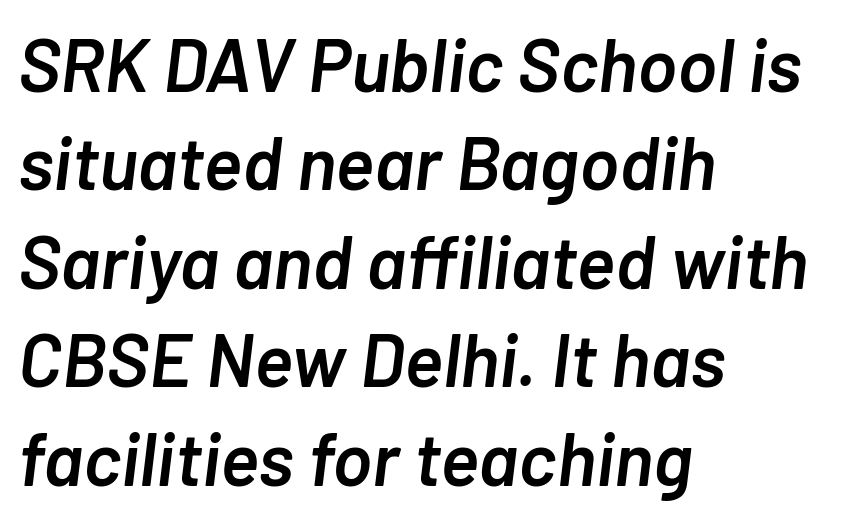
The image shows 74 px semibold type, italic (leaning right); set left-aligned, normal line spacing (1.33x), normal letter spacing, not underlined; low stroke contrast and a medium x-height.
